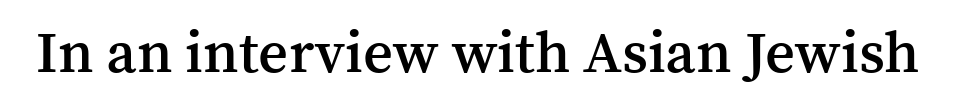
The lettering stays uniformly vertical, giving the passage a roman look. Nobody drew a line under any word here. You could call the tracking neutral — neither tight nor loose. Looks like regular typesetting: each glyph gets only the width it needs. Strokes here are thickened, but only to semibold level.
